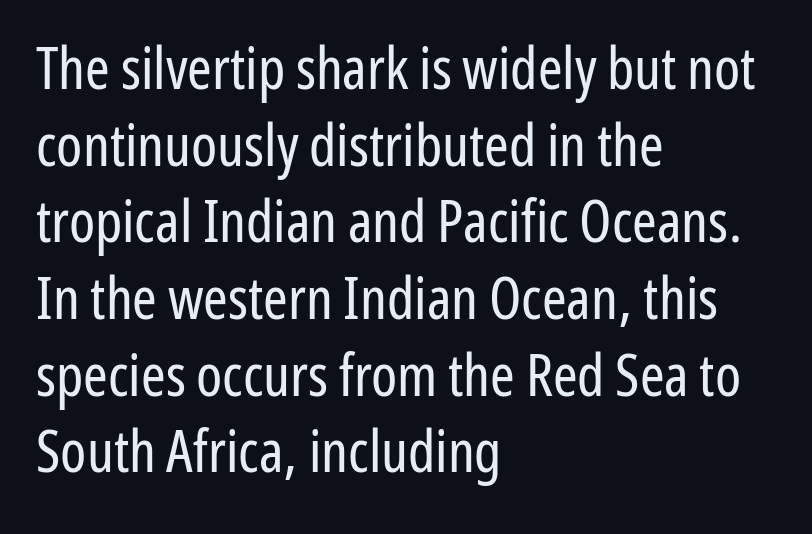
{"serif": "no", "italic": "no", "bold": "no", "weight": "regular", "width": "condensed", "stroke_contrast": "low", "x_height": "medium", "monospaced": "no", "underline": "no", "align": "left", "line_spacing": "normal", "line_spacing_ratio": 1.3, "letter_spacing": "normal", "letter_spacing_em": 0.0, "glyph_px": 59}
